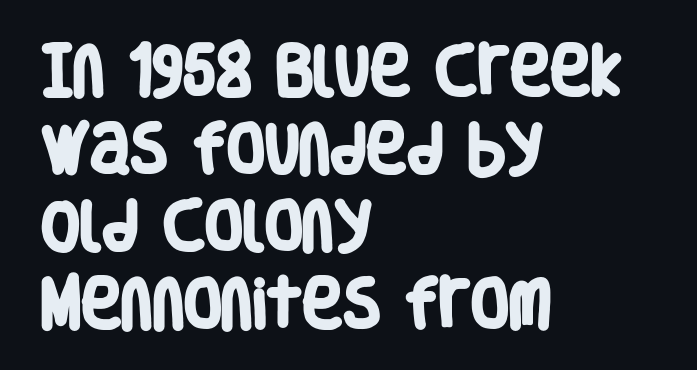
Q: Is the text bold? A: Yes.
Q: Is the typeface a serif or a sans-serif typeface? A: Sans-serif.
Q: Is the text underlined? A: No.
Q: How is the paragraph aligned? A: Left-aligned.
Q: Is the spacing between letters normal or unusually wide? A: Normal.
Q: Is the spacing between lines tight, normal or loose? A: Normal.
Q: Width (condensed, normal, or wide)? A: Condensed.
Q: Stroke contrast? A: Low.
Q: x-height? A: Large.
Q: Monospaced? A: No.
